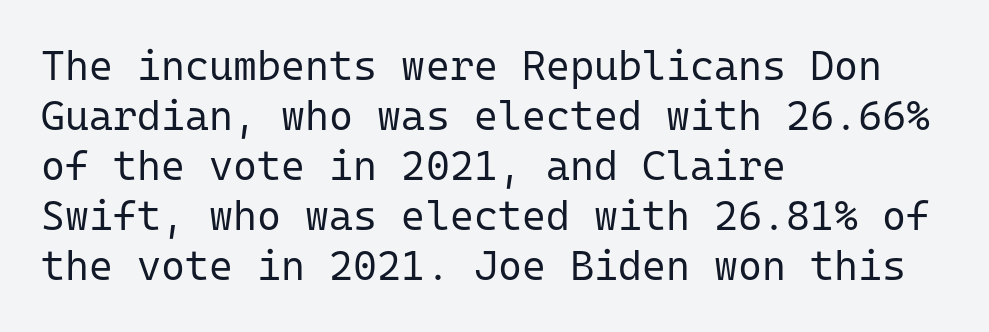
The image shows 41 px regular-weight sans-serif type, upright, monospaced; set left-aligned, line spacing 1.22x, normal letter spacing, not underlined; low stroke contrast and a medium x-height.
